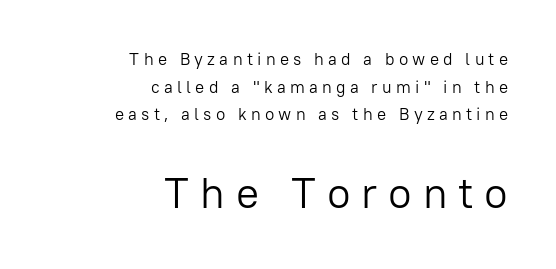
The image shows 43 px light sans-serif type, upright; set right-aligned, normal line spacing (1.62x), unusually wide letter spacing (+0.25 em), not underlined; the second (bottom) block is 2.53x larger; low stroke contrast and a medium x-height.
